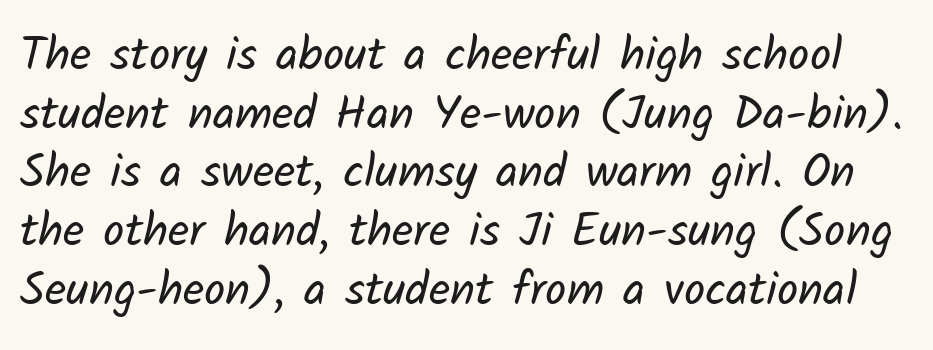
{"serif": "no", "bold": "no", "weight": "regular", "width": "normal", "stroke_contrast": "low", "x_height": "medium", "monospaced": "no", "underline": "no", "line_spacing": "normal", "line_spacing_ratio": 1.25, "letter_spacing": "normal", "letter_spacing_em": 0.0, "glyph_px": 47}
